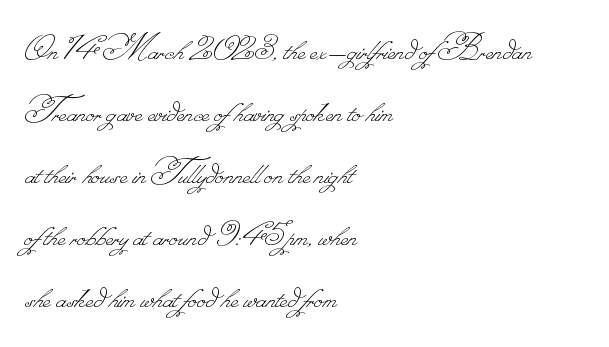
The image shows 40 px thin type; set left-aligned, normal line spacing (1.55x), normal letter spacing, not underlined; low stroke contrast.
